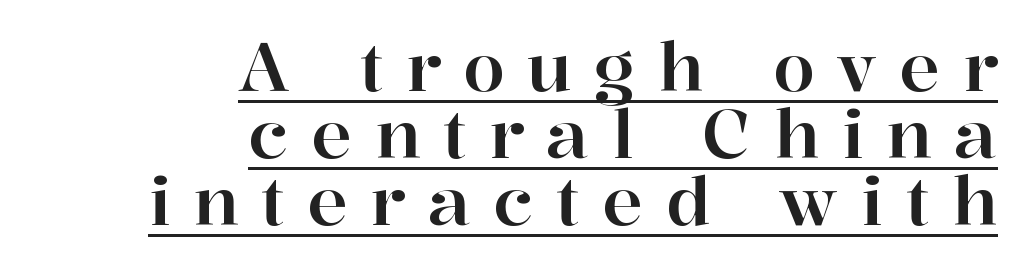
{"serif": "yes", "italic": "no", "width": "normal", "stroke_contrast": "high", "x_height": "medium", "monospaced": "no", "underline": "yes", "align": "right", "line_spacing": "tight", "line_spacing_ratio": 1.0, "letter_spacing": "wide", "letter_spacing_em": 0.34, "glyph_px": 67}
